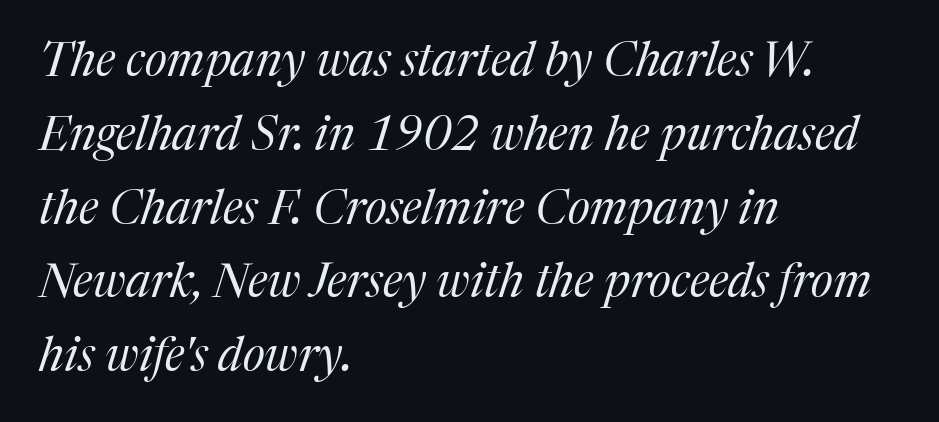
The image shows 47 px regular-weight serif type, italic (leaning right); set left-aligned, normal line spacing (1.57x), normal letter spacing, not underlined; medium stroke contrast and a medium x-height.
